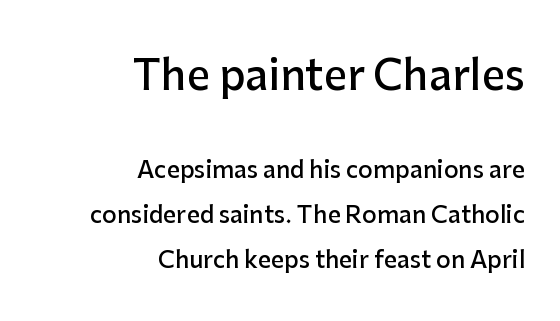
The image shows 41 px semibold sans-serif type, upright; set right-aligned, loose line spacing (1.94x), normal letter spacing, not underlined; the first (top) block is 1.78x larger; low stroke contrast and a medium x-height.
